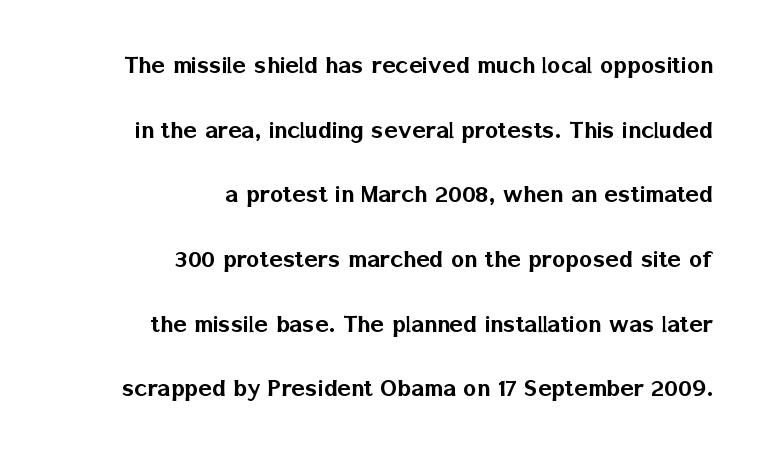
Q: Is the text italic (slanted)? A: No, it is upright.
Q: Is the typeface a serif or a sans-serif typeface? A: Sans-serif.
Q: Is the text underlined? A: No.
Q: How is the paragraph aligned? A: Right-aligned.
Q: Is the spacing between letters normal or unusually wide? A: Normal.
Q: Is the spacing between lines tight, normal or loose? A: Loose.
Q: Width (condensed, normal, or wide)? A: Normal.
Q: Stroke contrast? A: Low.
Q: x-height? A: Medium.
Q: Monospaced? A: No.
